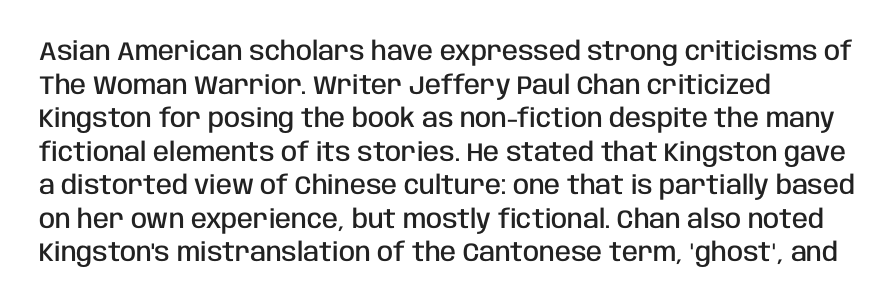
The image shows 26 px text type, upright; set left-aligned, normal line spacing (1.29x), normal letter spacing, not underlined.
